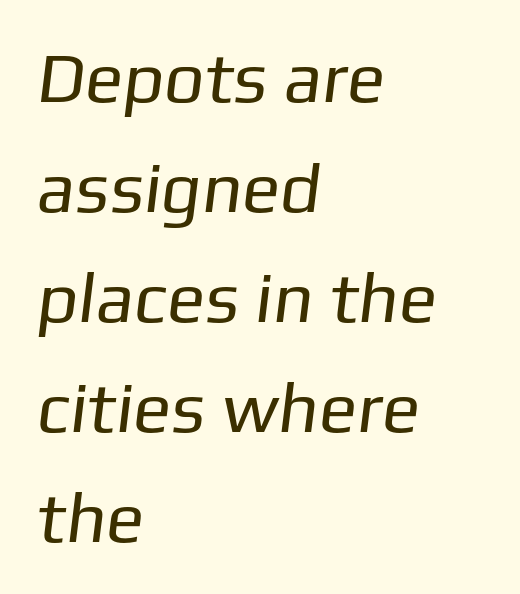
The image shows 71 px regular-weight sans-serif type; set left-aligned, normal line spacing (1.55x), normal letter spacing, not underlined; low stroke contrast and a medium x-height.
